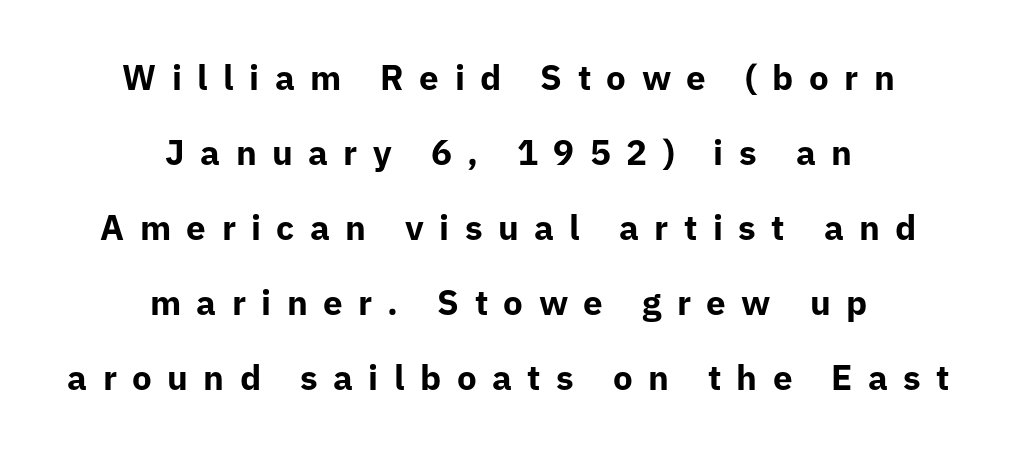
Display-style spreading of the glyphs; the letterfit is very open. The passage shown is emphatically bold. Ordinary non-slanted type is in use. The leading is generous, giving the passage an open texture. These lines are rendered in a variable-pitch font.
